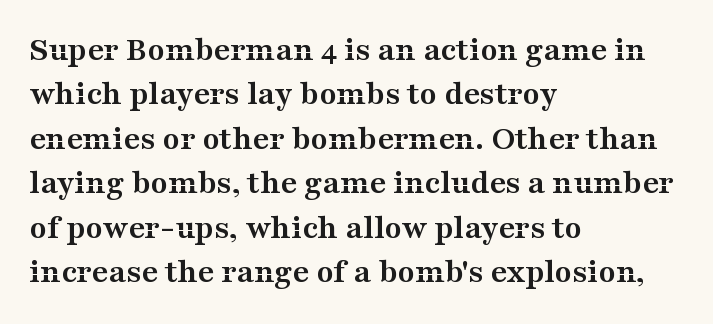
{"serif": "yes", "italic": "no", "bold": "yes", "weight": "semibold", "width": "wide", "stroke_contrast": "medium", "x_height": "medium", "monospaced": "no", "underline": "no", "align": "left", "line_spacing": "normal", "line_spacing_ratio": 1.27, "letter_spacing": "normal", "letter_spacing_em": 0.0, "glyph_px": 35}
